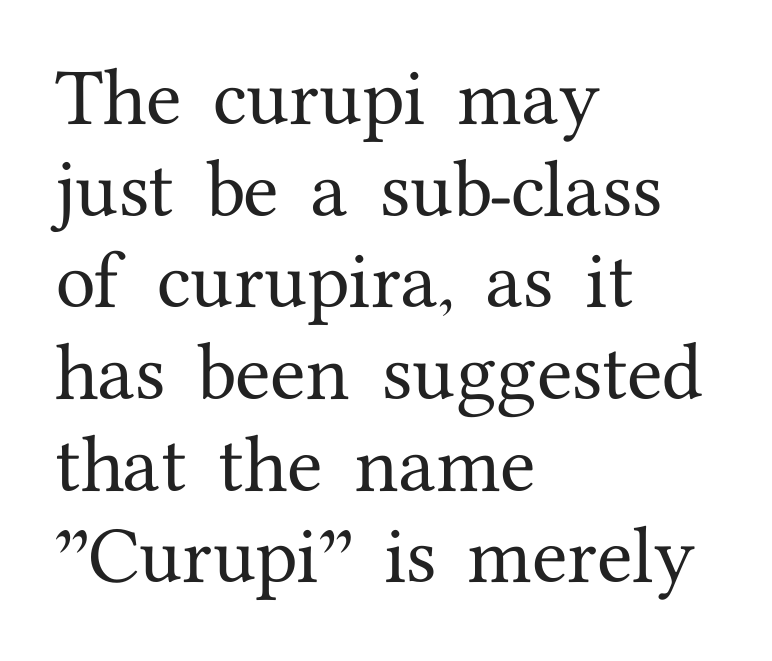
{"serif": "yes", "italic": "no", "width": "normal", "stroke_contrast": "medium", "x_height": "medium", "monospaced": "no", "underline": "no", "align": "left", "line_spacing": "normal", "line_spacing_ratio": 1.41, "letter_spacing": "normal", "letter_spacing_em": 0.0, "glyph_px": 65}
